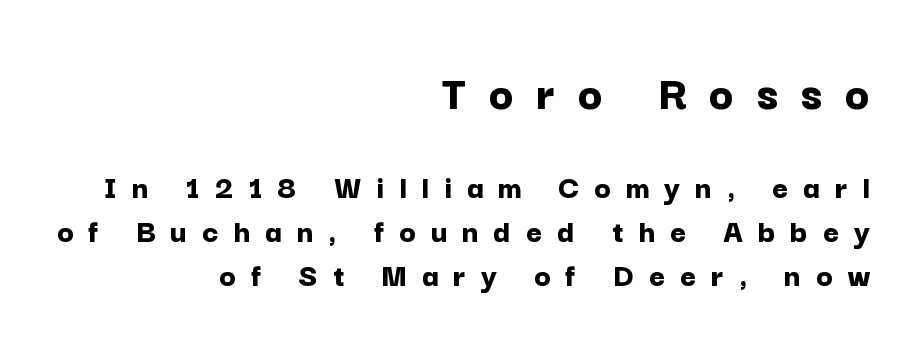
{"serif": "no", "italic": "no", "bold": "yes", "weight": "bold", "width": "normal", "stroke_contrast": "low", "x_height": "medium", "monospaced": "no", "underline": "no", "align": "right", "line_spacing": "normal", "line_spacing_ratio": 1.3, "letter_spacing": "wide", "letter_spacing_em": 0.44, "larger_block": "first", "size_ratio": 1.5, "glyph_px": 51}
